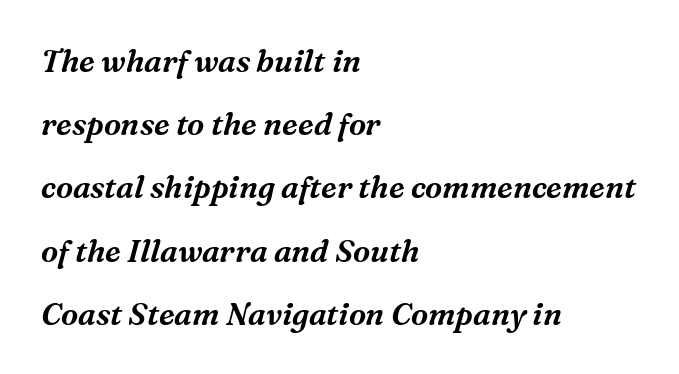
Q: Is the text italic (slanted)? A: Yes, it leans right by about 16 degrees.
Q: Is the typeface a serif or a sans-serif typeface? A: Serif.
Q: Is the text underlined? A: No.
Q: How is the paragraph aligned? A: Left-aligned.
Q: Is the spacing between letters normal or unusually wide? A: Normal.
Q: Is the spacing between lines tight, normal or loose? A: Loose.
Q: Width (condensed, normal, or wide)? A: Normal.
Q: Stroke contrast? A: Medium.
Q: x-height? A: Medium.
Q: Monospaced? A: No.
